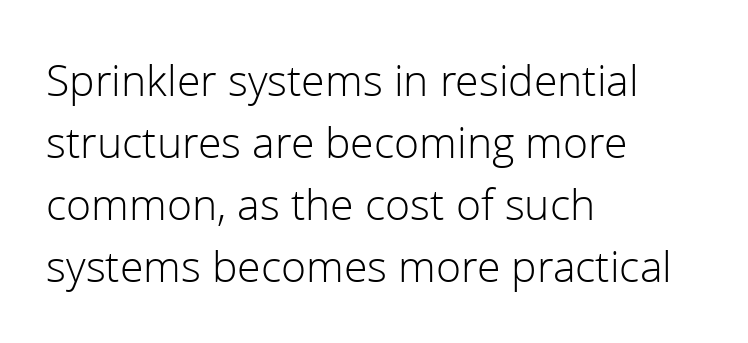
Q: Is the text bold? A: No.
Q: Is the text italic (slanted)? A: No, it is upright.
Q: Is the typeface a serif or a sans-serif typeface? A: Sans-serif.
Q: Is the text underlined? A: No.
Q: How is the paragraph aligned? A: Left-aligned.
Q: Is the spacing between letters normal or unusually wide? A: Normal.
Q: Is the spacing between lines tight, normal or loose? A: Normal.
Q: Width (condensed, normal, or wide)? A: Normal.
Q: Stroke contrast? A: Low.
Q: x-height? A: Medium.
Q: Monospaced? A: No.
